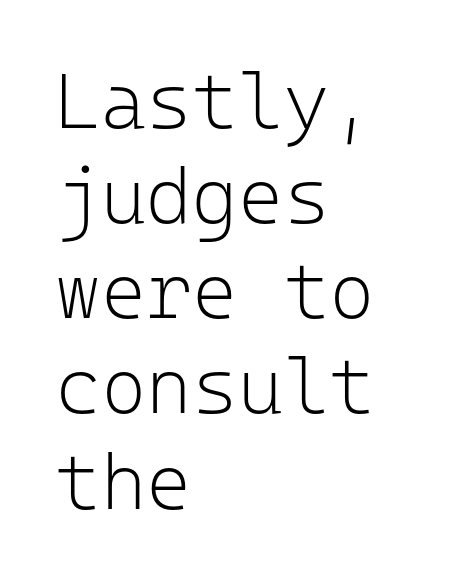
Q: Is the text bold? A: No.
Q: Is the text italic (slanted)? A: No, it is upright.
Q: Is the typeface a serif or a sans-serif typeface? A: Sans-serif.
Q: Is the text underlined? A: No.
Q: How is the paragraph aligned? A: Left-aligned.
Q: Is the spacing between letters normal or unusually wide? A: Normal.
Q: Width (condensed, normal, or wide)? A: Normal.
Q: Stroke contrast? A: Low.
Q: x-height? A: Medium.
Q: Monospaced? A: Yes.
